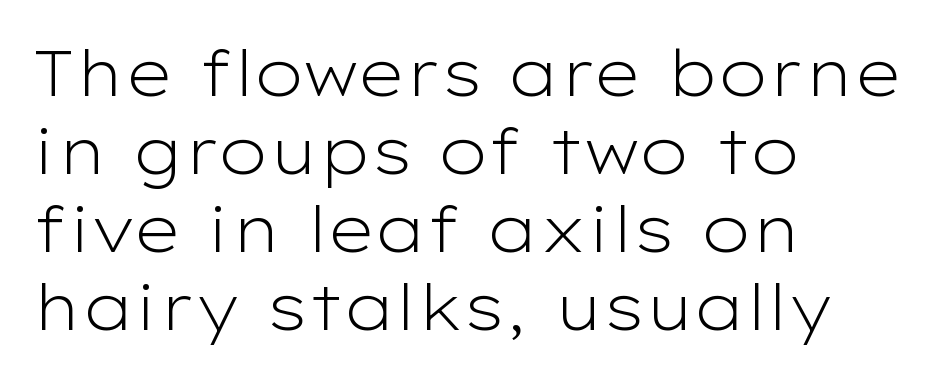
{"serif": "no", "italic": "no", "bold": "no", "weight": "light", "width": "wide", "stroke_contrast": "low", "x_height": "medium", "monospaced": "no", "underline": "no", "align": "left", "line_spacing_ratio": 1.22, "letter_spacing": "normal", "letter_spacing_em": 0.0, "glyph_px": 64}
